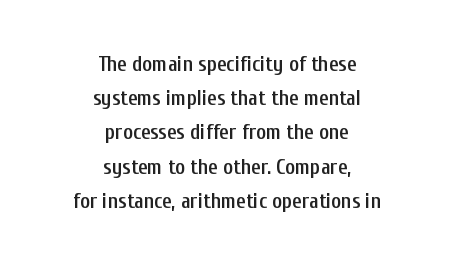
The specimen reads as upright at a glance. The vertical gap from one line to the next is medium. If you folded the block vertically in half, each line would mirror itself in length. The strokes are fattened partway — semibold, not bold. Each row of text sits above clean, open space. Tracking value appears to be zero — textbook default spacing.
